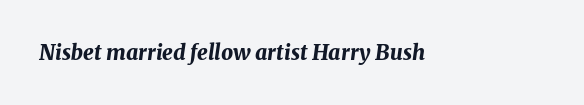
The passage shown is emphatically bold. Quick note: underline off. Here the glyphs are tracked normally, forming tight word shapes. Italic: yes, the glyphs are oblique.
